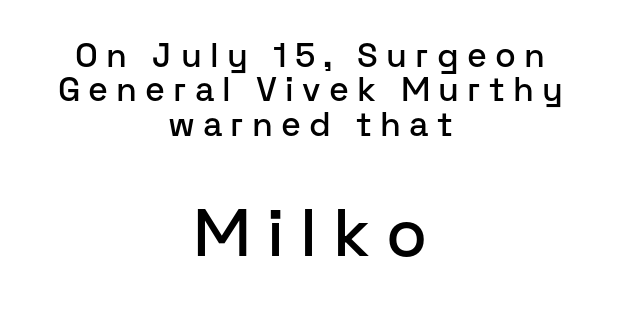
{"serif": "no", "italic": "no", "width": "normal", "stroke_contrast": "low", "x_height": "medium", "monospaced": "no", "underline": "no", "align": "center", "line_spacing": "tight", "line_spacing_ratio": 1.01, "letter_spacing": "wide", "letter_spacing_em": 0.24, "larger_block": "second", "size_ratio": 1.97, "glyph_px": 67}
